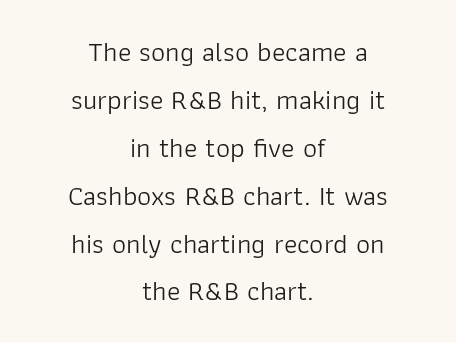
Q: Is the text bold? A: No.
Q: Is the text italic (slanted)? A: No, it is upright.
Q: Is the typeface a serif or a sans-serif typeface? A: Sans-serif.
Q: Is the text underlined? A: No.
Q: How is the paragraph aligned? A: Centered.
Q: Is the spacing between letters normal or unusually wide? A: Normal.
Q: Width (condensed, normal, or wide)? A: Normal.
Q: Stroke contrast? A: Low.
Q: x-height? A: Medium.
Q: Monospaced? A: No.
